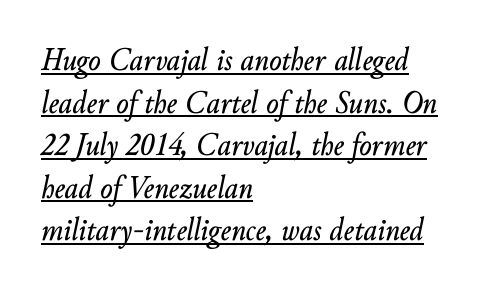
Q: Is the text italic (slanted)? A: Yes, it leans right by about 10 degrees.
Q: Is the text underlined? A: Yes.
Q: How is the paragraph aligned? A: Left-aligned.
Q: Is the spacing between letters normal or unusually wide? A: Normal.
Q: Is the spacing between lines tight, normal or loose? A: Normal.
Q: Width (condensed, normal, or wide)? A: Normal.
Q: Stroke contrast? A: Low.
Q: x-height? A: Small.
Q: Monospaced? A: No.
